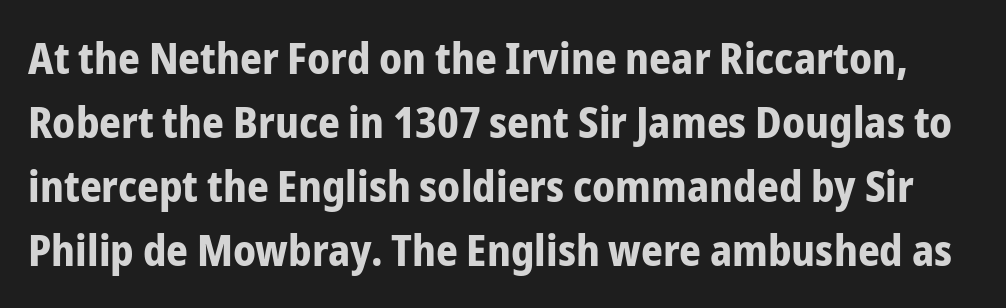
The image shows 43 px bold, condensed sans-serif type, upright; set normal line spacing (1.49x), normal letter spacing, not underlined; low stroke contrast and a medium x-height.
